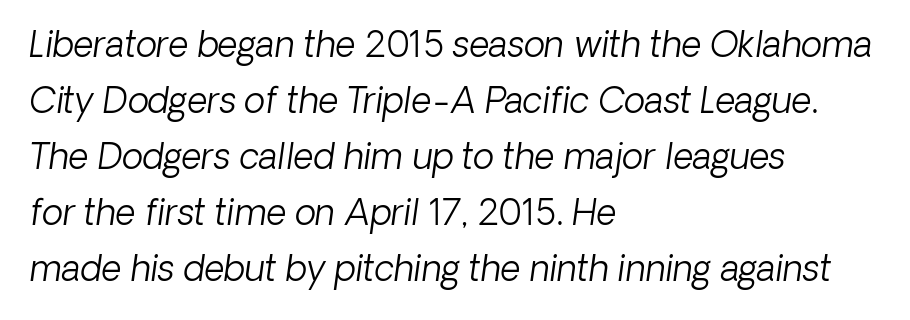
Here the designer chose a conventional face with non-uniform glyph widths. The space directly below the letters is spotless. The whole block is typeset with a tilt. Layout note: lines flush left.
